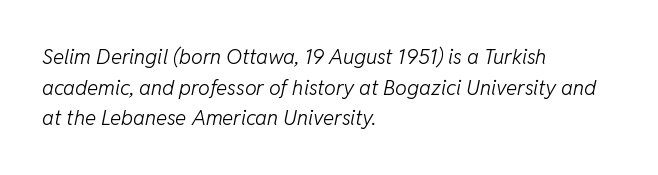
Each line starts at the same left margin while the right side varies. No extra ink here — the face is not bold. Descenders hang freely into open space. Is the letter spacing exaggerated? No — it looks like the ordinary default. What's the leading like? Ordinary, nothing unusual. Posture: slanted.
